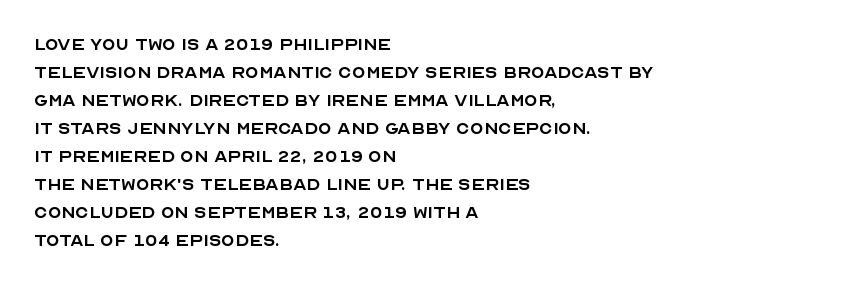
Q: Is the text bold? A: No.
Q: Is the text italic (slanted)? A: No, it is upright.
Q: Is the text underlined? A: No.
Q: How is the paragraph aligned? A: Left-aligned.
Q: Is the spacing between letters normal or unusually wide? A: Normal.
Q: Is the spacing between lines tight, normal or loose? A: Normal.
